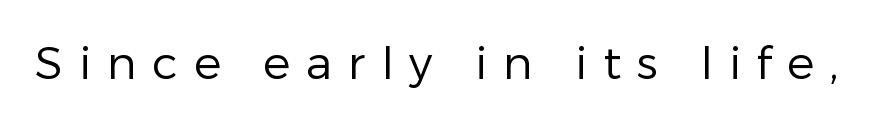
Think of a printed novel: that variable character pitch is what you see here. What stands out about the letter spacing? Its width — letters are far apart. Check the space under the baseline: it is left empty. Regarding serifs, this sample does without them.
